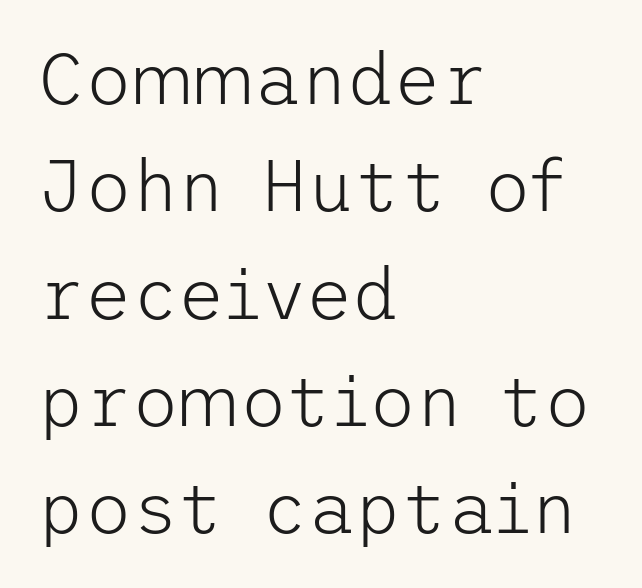
Q: Is the text bold? A: No.
Q: Is the text italic (slanted)? A: No, it is upright.
Q: Is the typeface a serif or a sans-serif typeface? A: Sans-serif.
Q: Is the text underlined? A: No.
Q: How is the paragraph aligned? A: Left-aligned.
Q: Is the spacing between letters normal or unusually wide? A: Normal.
Q: Is the spacing between lines tight, normal or loose? A: Normal.
Q: Width (condensed, normal, or wide)? A: Normal.
Q: Stroke contrast? A: Low.
Q: x-height? A: Medium.
